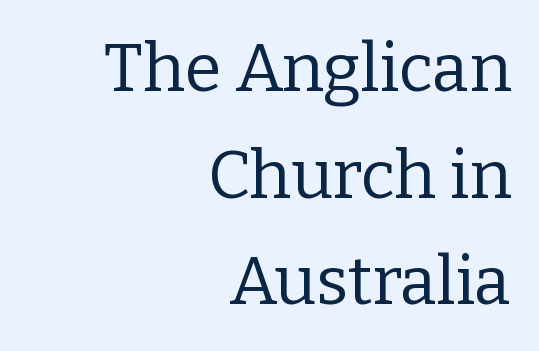
The image shows 67 px regular-weight serif type, upright; set right-aligned, normal line spacing (1.59x), normal letter spacing, not underlined; low stroke contrast and a medium x-height.
